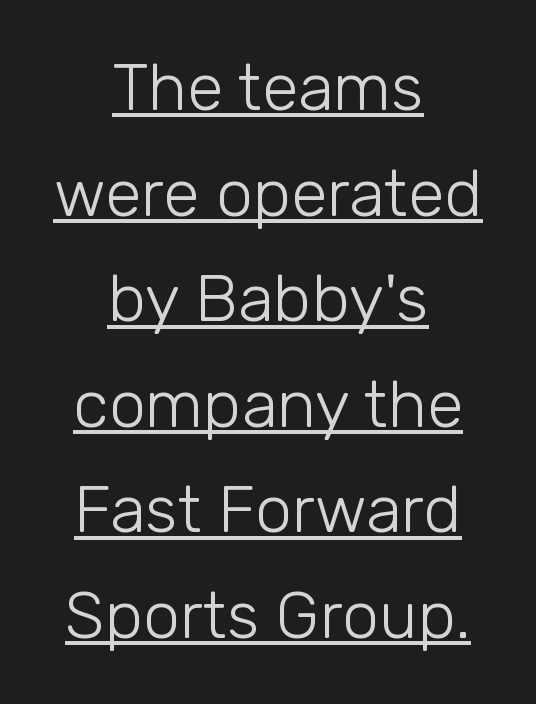
The image shows 66 px light sans-serif type, upright; set centered, normal line spacing (1.6x), normal letter spacing, underlined; low stroke contrast and a medium x-height.
